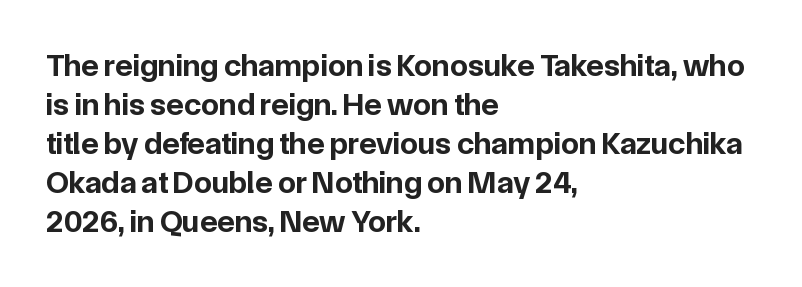
Q: Is the text bold? A: Yes.
Q: Is the text italic (slanted)? A: No, it is upright.
Q: Is the typeface a serif or a sans-serif typeface? A: Sans-serif.
Q: Is the text underlined? A: No.
Q: How is the paragraph aligned? A: Left-aligned.
Q: Is the spacing between letters normal or unusually wide? A: Normal.
Q: Width (condensed, normal, or wide)? A: Normal.
Q: Stroke contrast? A: Low.
Q: x-height? A: Medium.
Q: Monospaced? A: No.
